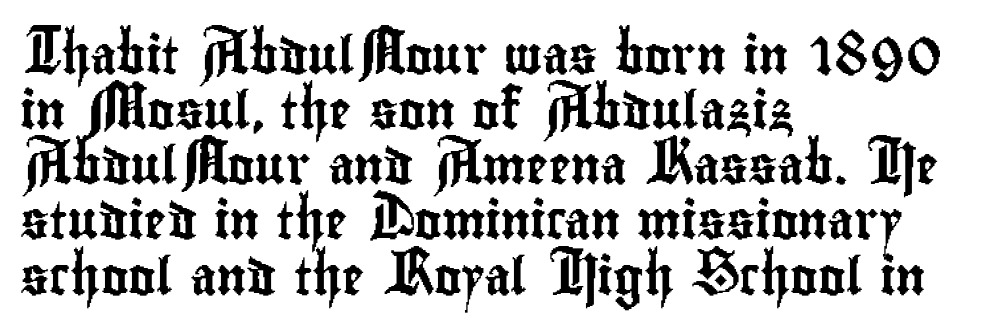
{"serif": "no", "italic": "no", "width": "condensed", "stroke_contrast": "low", "x_height": "small", "monospaced": "no", "underline": "no", "align": "left", "line_spacing": "normal", "line_spacing_ratio": 1.49, "letter_spacing": "normal", "letter_spacing_em": 0.0, "glyph_px": 37}
